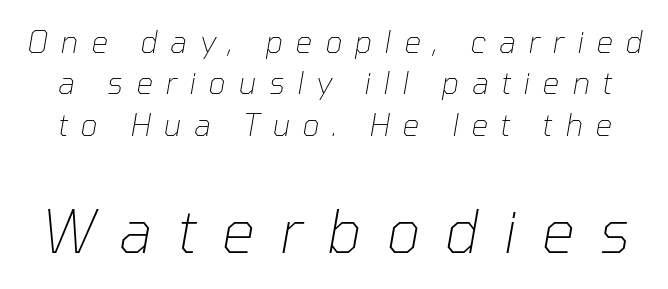
Q: Is the text bold? A: No.
Q: Is the text italic (slanted)? A: Yes, it leans right by about 10 degrees.
Q: Is the text underlined? A: No.
Q: Is the spacing between letters normal or unusually wide? A: Unusually wide.
Q: Is the spacing between lines tight, normal or loose? A: Normal.
Q: Which block of text is set in a larger size, the first (top) or the second (bottom)? A: The second (bottom) one.
Q: Width (condensed, normal, or wide)? A: Normal.
Q: Stroke contrast? A: Low.
Q: x-height? A: Medium.
Q: Monospaced? A: No.
